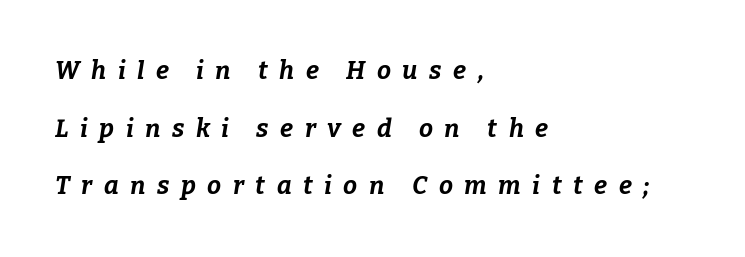
A typesetter would call this heavily tracked-out type. Words float on clear page, feet unadorned. Weight: bold. Notice how the stems are inclined rather than vertical — that's the hallmark of italics. These lines are set flush left with a ragged right edge.
